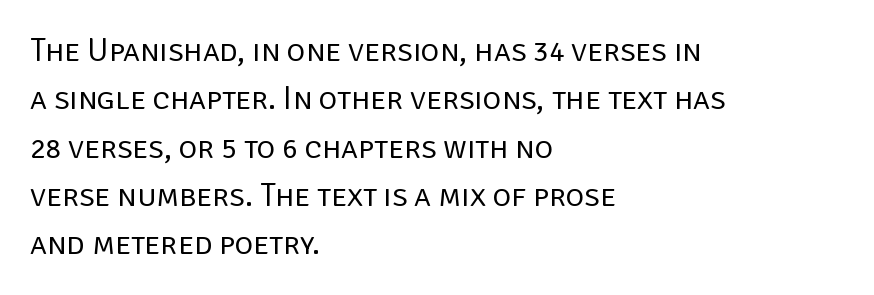
Q: Is the text bold? A: No.
Q: Is the text italic (slanted)? A: No, it is upright.
Q: Is the typeface a serif or a sans-serif typeface? A: Sans-serif.
Q: Is the text underlined? A: No.
Q: How is the paragraph aligned? A: Left-aligned.
Q: Is the spacing between letters normal or unusually wide? A: Normal.
Q: Is the spacing between lines tight, normal or loose? A: Normal.
Q: Width (condensed, normal, or wide)? A: Normal.
Q: Stroke contrast? A: Low.
Q: x-height? A: Large.
Q: Monospaced? A: No.
